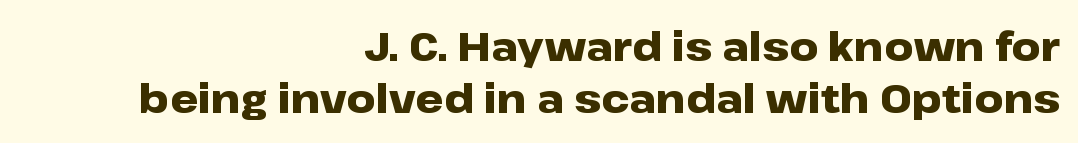
{"serif": "no", "italic": "no", "bold": "yes", "weight": "heavy", "width": "wide", "stroke_contrast": "low", "x_height": "medium", "monospaced": "no", "underline": "no", "align": "right", "line_spacing": "normal", "line_spacing_ratio": 1.3, "letter_spacing": "normal", "letter_spacing_em": 0.0, "glyph_px": 40}
